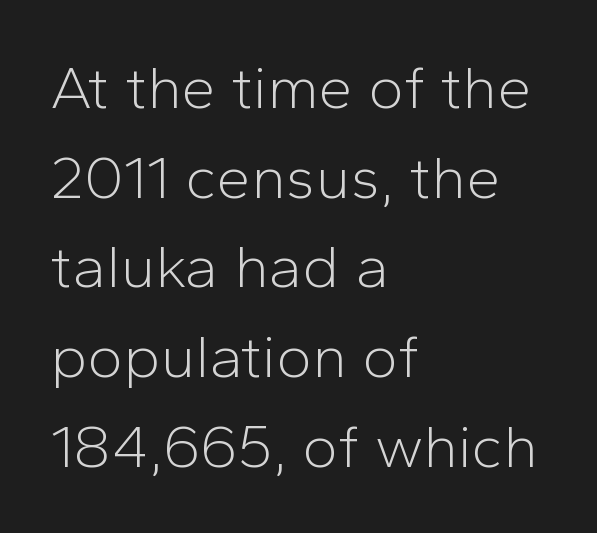
The glyphs are unaccompanied by any horizontal stroke below them. Ascenders rise straight up at ninety degrees. Think of a printed novel: that variable character pitch is what you see here. The leading is moderate, giving the passage an even texture.
